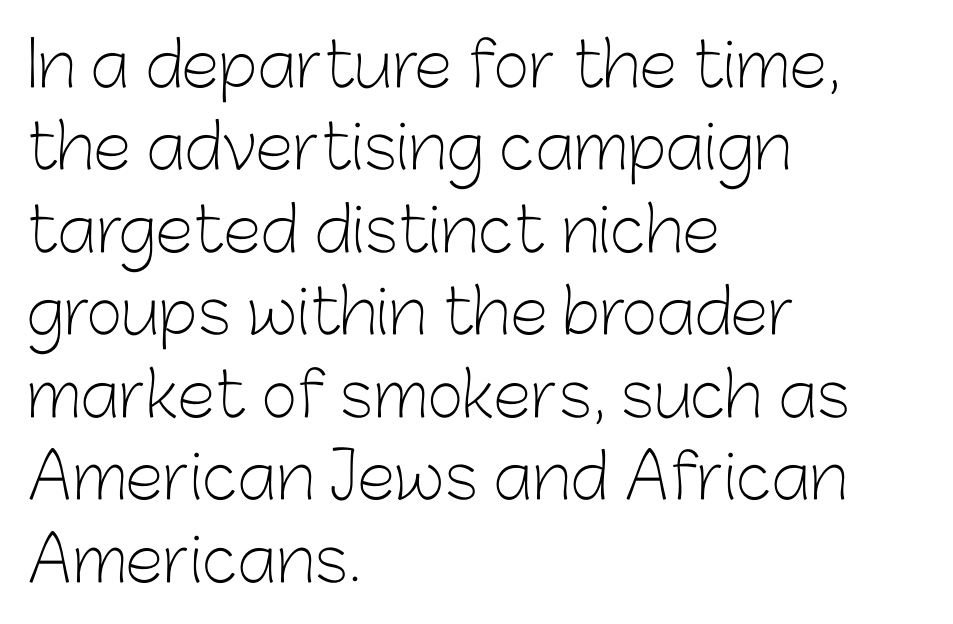
Is the block centered? No — it sits flush against the left margin. Style check: upright. Observe the absence of serifs on each vertical stroke in this sample. Students, note that the glyphs here touch the page at normal intervals.
